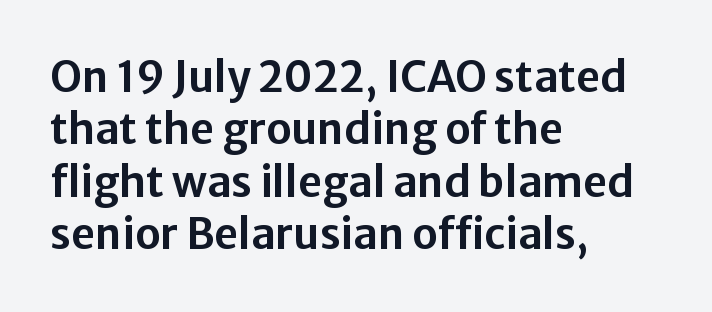
The image shows 42 px sans-serif type, upright; set left-aligned, normal line spacing (1.25x), normal letter spacing, not underlined; low stroke contrast and a medium x-height.
